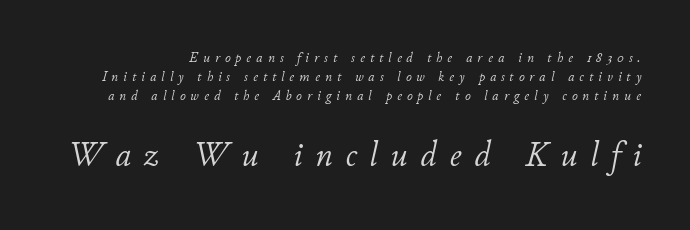
The image shows 35 px light type, italic (leaning right); set normal line spacing (1.37x), unusually wide letter spacing (+0.36 em), not underlined; the second (bottom) block is 2.5x larger; low stroke contrast and a small x-height.
